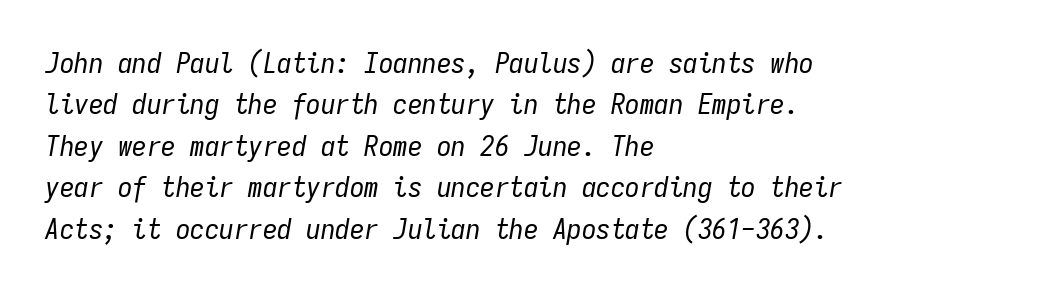
Weight: in the light-to-regular range. These lines sit exactly where default settings would place them. All the whitespace from short lines collects on the right. Inter-character spacing is left at the font's built-in metrics. Think of a typewriter: that constant character pitch is what you see here.
